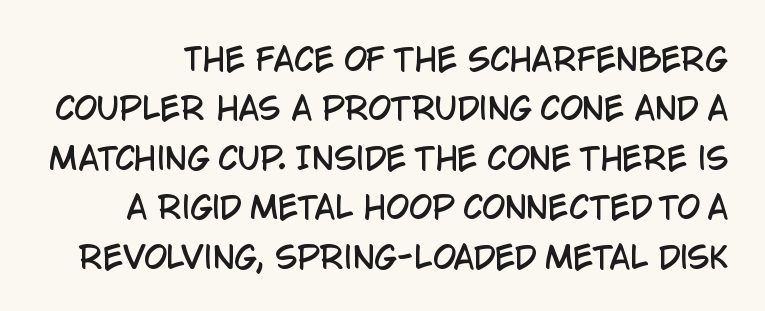
Q: Is the text italic (slanted)? A: No, it is upright.
Q: Is the typeface a serif or a sans-serif typeface? A: Sans-serif.
Q: Is the text underlined? A: No.
Q: Is the spacing between letters normal or unusually wide? A: Normal.
Q: Is the spacing between lines tight, normal or loose? A: Normal.
Q: Width (condensed, normal, or wide)? A: Condensed.
Q: Stroke contrast? A: Low.
Q: x-height? A: Large.
Q: Monospaced? A: No.
